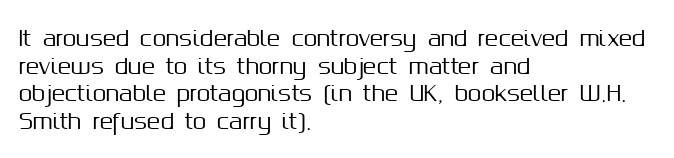
Q: Is the text italic (slanted)? A: No, it is upright.
Q: Is the text underlined? A: No.
Q: How is the paragraph aligned? A: Left-aligned.
Q: Is the spacing between letters normal or unusually wide? A: Normal.
Q: Is the spacing between lines tight, normal or loose? A: Normal.
